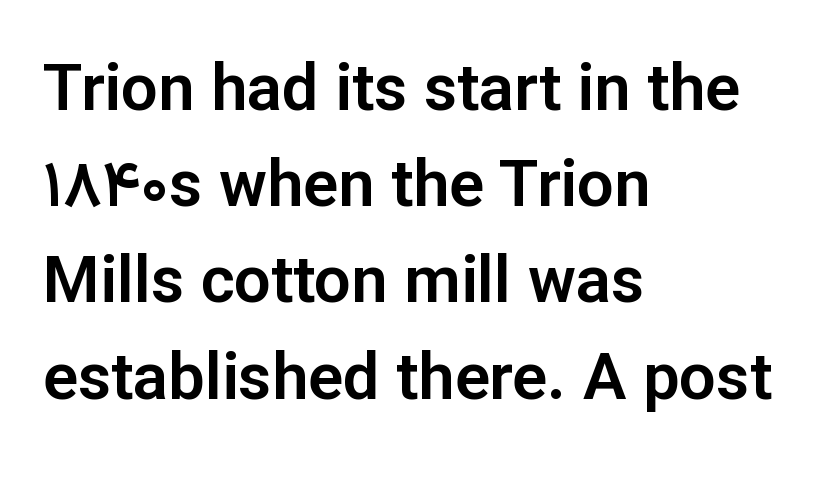
{"serif": "no", "italic": "no", "width": "normal", "stroke_contrast": "low", "x_height": "medium", "monospaced": "no", "underline": "no", "align": "left", "line_spacing": "normal", "line_spacing_ratio": 1.48, "letter_spacing": "normal", "letter_spacing_em": 0.0, "glyph_px": 65}
